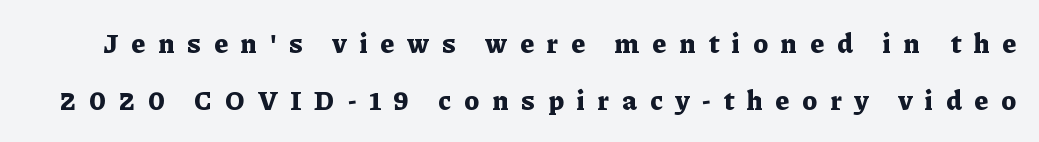
The image shows 27 px bold type, upright; set loose line spacing (2.11x), unusually wide letter spacing (+0.47 em), not underlined.
